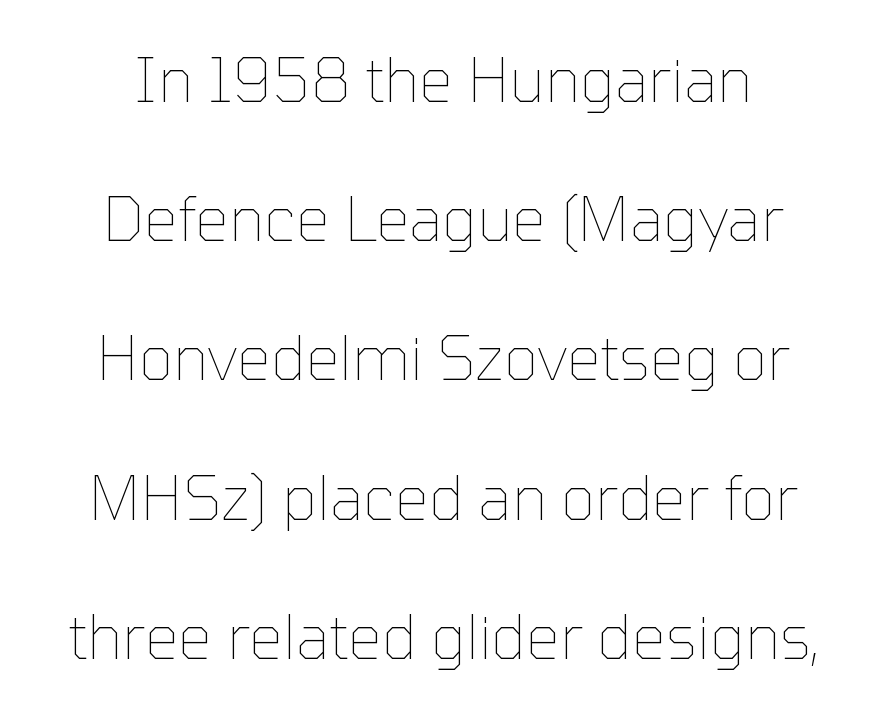
This sample has the flowing, uneven cadence of proportional lettering. The words here are not underlined. Line starts and ends both wander, symmetrically. Counters stay open thanks to moderate or lighter strokes. The face used here is rendered with its standard letterfit.
